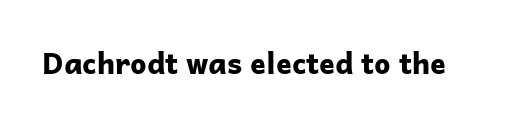
{"serif": "no", "italic": "no", "bold": "yes", "weight": "bold", "width": "normal", "stroke_contrast": "low", "x_height": "medium", "monospaced": "no", "underline": "no", "letter_spacing": "normal", "letter_spacing_em": 0.0, "glyph_px": 29}
